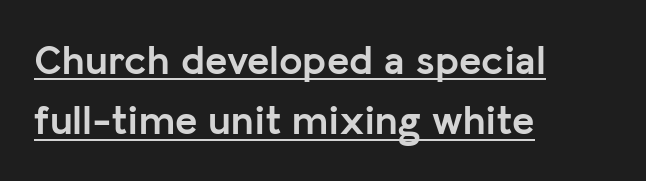
The image shows 42 px semibold sans-serif type, upright; set left-aligned, normal line spacing (1.44x), normal letter spacing, underlined; low stroke contrast and a medium x-height.
